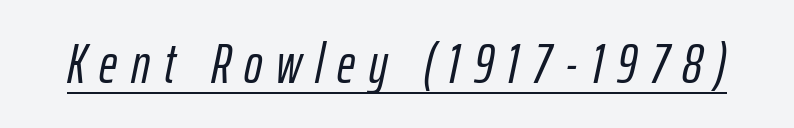
The image shows 55 px condensed type, italic (leaning right); set unusually wide letter spacing (+0.25 em), underlined; low stroke contrast and a medium x-height.
